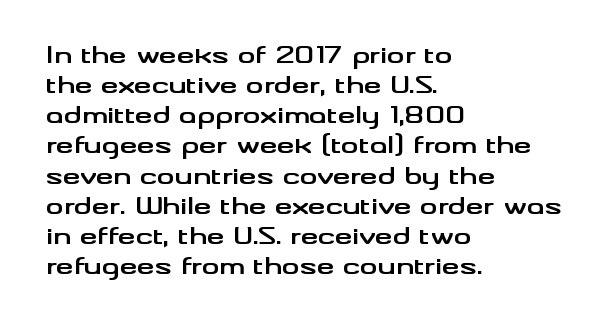
Q: Is the text bold? A: Yes.
Q: Is the text italic (slanted)? A: No, it is upright.
Q: Is the text underlined? A: No.
Q: How is the paragraph aligned? A: Left-aligned.
Q: Is the spacing between letters normal or unusually wide? A: Normal.
Q: Is the spacing between lines tight, normal or loose? A: Normal.
